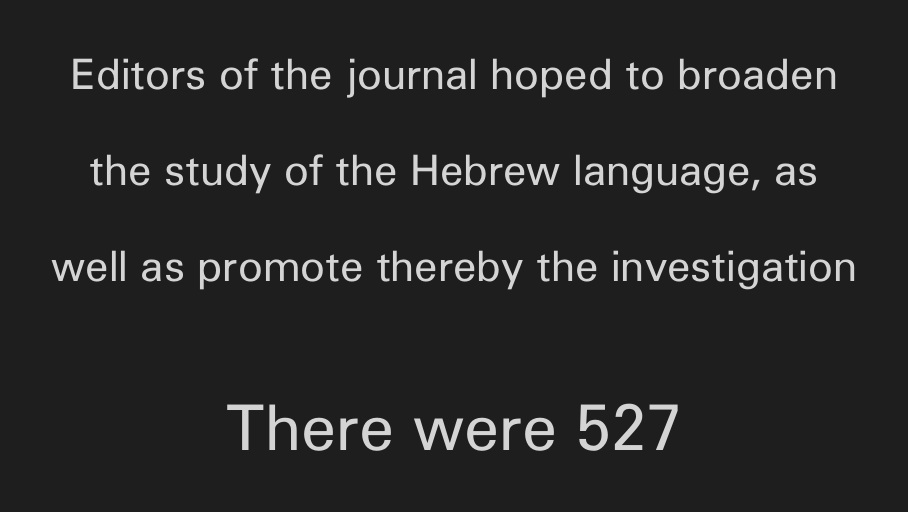
The image shows 63 px regular-weight sans-serif type, upright; set centered, loose line spacing (2.29x), normal letter spacing, not underlined; the second (bottom) block is 1.5x larger; low stroke contrast and a medium x-height.
